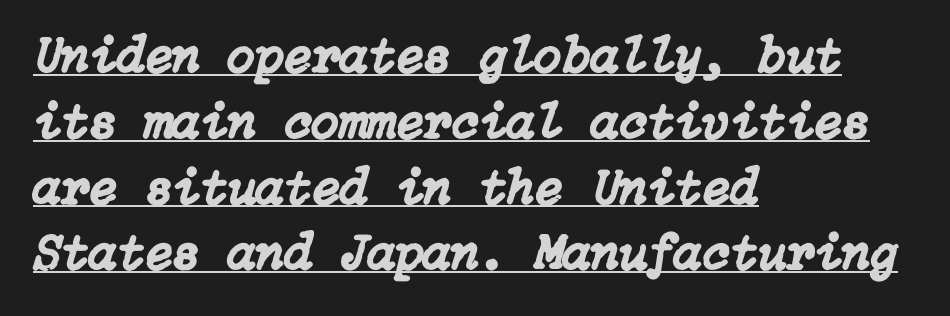
{"italic": "yes", "lean": "right", "slant_degrees": 15, "width": "normal", "stroke_contrast": "low", "x_height": "medium", "underline": "yes", "align": "left", "line_spacing": "normal", "line_spacing_ratio": 1.29, "letter_spacing": "normal", "letter_spacing_em": 0.0, "glyph_px": 51}
